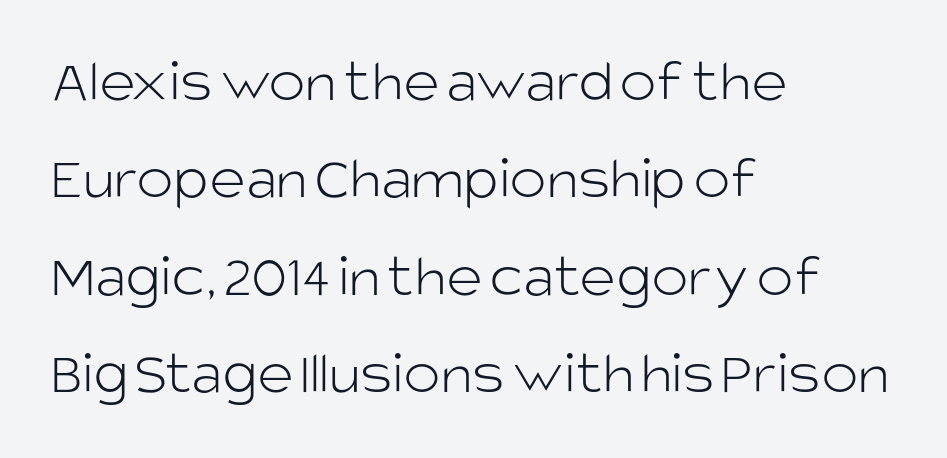
The image shows 62 px light sans-serif type, upright; set left-aligned, normal line spacing (1.57x), normal letter spacing, not underlined; low stroke contrast and a large x-height.
